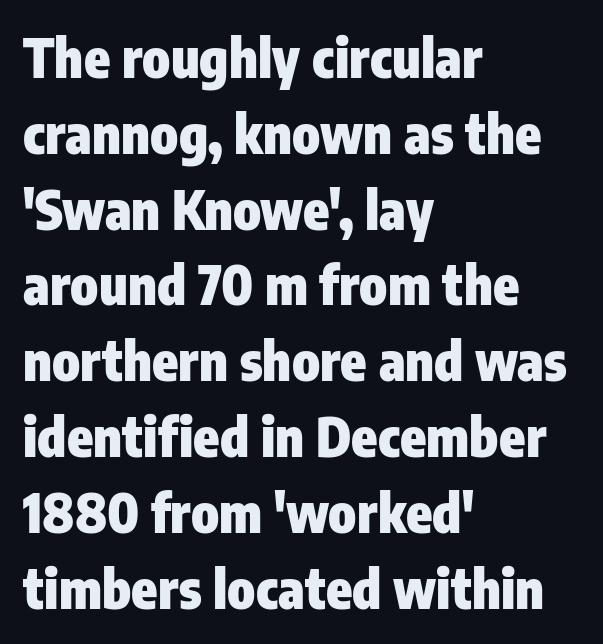
The image shows 53 px heavy, condensed sans-serif type, upright; set left-aligned, normal line spacing (1.43x), normal letter spacing, not underlined; low stroke contrast and a medium x-height.
